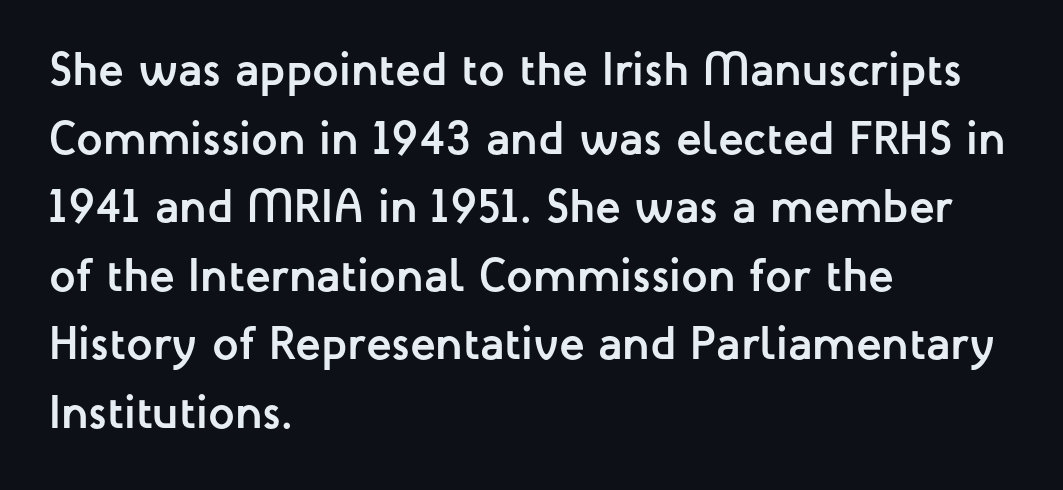
The image shows 47 px semibold sans-serif type, upright; set left-aligned, normal line spacing (1.46x), normal letter spacing, not underlined; low stroke contrast and a medium x-height.
